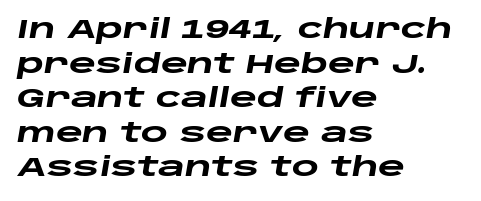
The image shows 26 px bold type, italic (leaning right); set left-aligned, normal line spacing (1.33x), normal letter spacing, not underlined.
